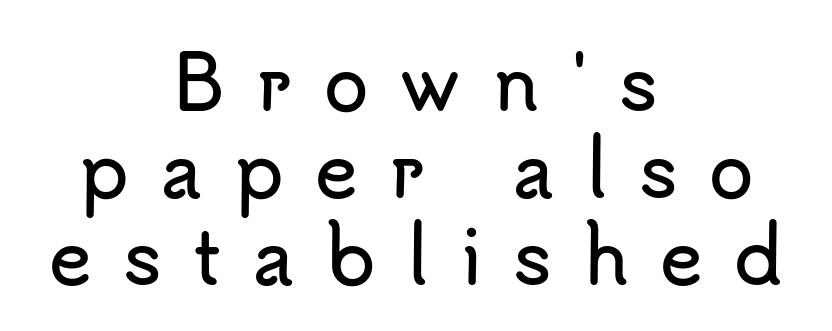
Q: Is the text italic (slanted)? A: No, it is upright.
Q: Is the typeface a serif or a sans-serif typeface? A: Sans-serif.
Q: Is the text underlined? A: No.
Q: How is the paragraph aligned? A: Centered.
Q: Is the spacing between letters normal or unusually wide? A: Unusually wide.
Q: Width (condensed, normal, or wide)? A: Normal.
Q: Stroke contrast? A: Low.
Q: x-height? A: Small.
Q: Monospaced? A: No.
